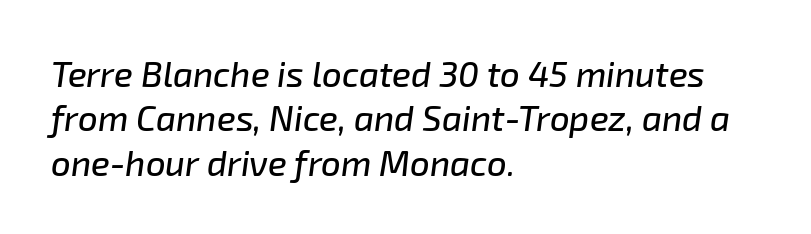
The image shows 35 px text type, italic (leaning right); set left-aligned, normal line spacing (1.27x), normal letter spacing, not underlined; low stroke contrast and a medium x-height.
